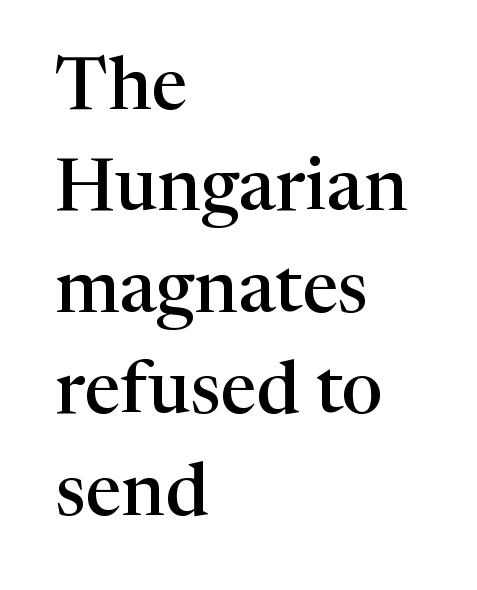
The image shows 73 px semibold serif type, upright; set left-aligned, normal line spacing (1.39x), normal letter spacing, not underlined; high stroke contrast and a medium x-height.
